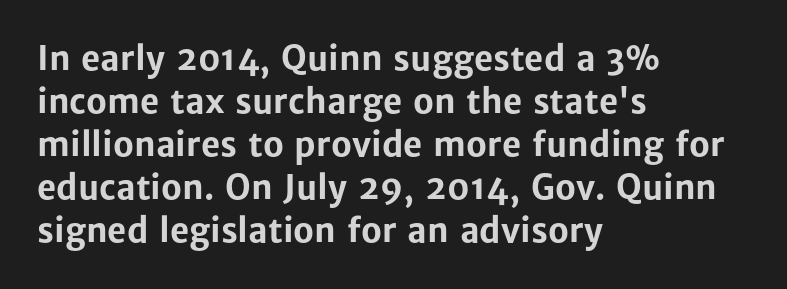
Q: Is the text bold? A: Yes.
Q: Is the text italic (slanted)? A: No, it is upright.
Q: Is the typeface a serif or a sans-serif typeface? A: Sans-serif.
Q: Is the text underlined? A: No.
Q: How is the paragraph aligned? A: Left-aligned.
Q: Is the spacing between letters normal or unusually wide? A: Normal.
Q: Is the spacing between lines tight, normal or loose? A: Normal.
Q: Width (condensed, normal, or wide)? A: Normal.
Q: Stroke contrast? A: Low.
Q: x-height? A: Medium.
Q: Monospaced? A: No.
